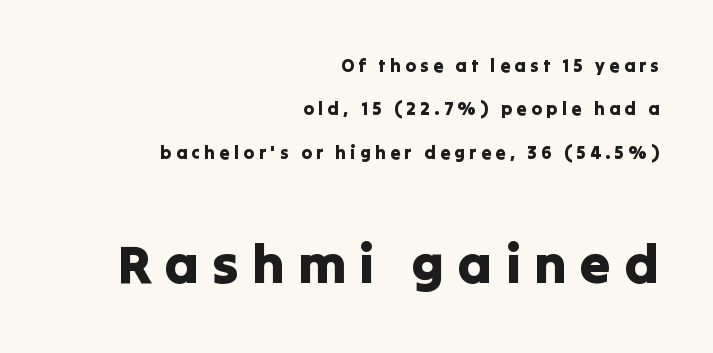
The image shows 55 px sans-serif type, upright; set right-aligned, loose line spacing (2.41x), unusually wide letter spacing (+0.24 em), not underlined; the second (bottom) block is 3.06x larger; low stroke contrast and a medium x-height.
